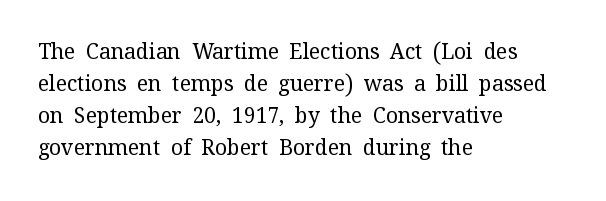
{"italic": "no", "bold": "no", "underline": "no", "align": "left", "line_spacing": "normal", "line_spacing_ratio": 1.53, "letter_spacing": "normal", "letter_spacing_em": 0.0, "glyph_px": 21}
